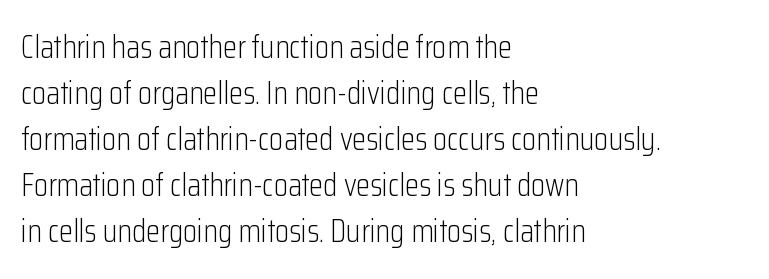
Q: Is the text bold? A: No.
Q: Is the text italic (slanted)? A: No, it is upright.
Q: Is the typeface a serif or a sans-serif typeface? A: Sans-serif.
Q: Is the text underlined? A: No.
Q: How is the paragraph aligned? A: Left-aligned.
Q: Is the spacing between letters normal or unusually wide? A: Normal.
Q: Is the spacing between lines tight, normal or loose? A: Normal.
Q: Width (condensed, normal, or wide)? A: Condensed.
Q: Stroke contrast? A: Low.
Q: x-height? A: Medium.
Q: Monospaced? A: No.
